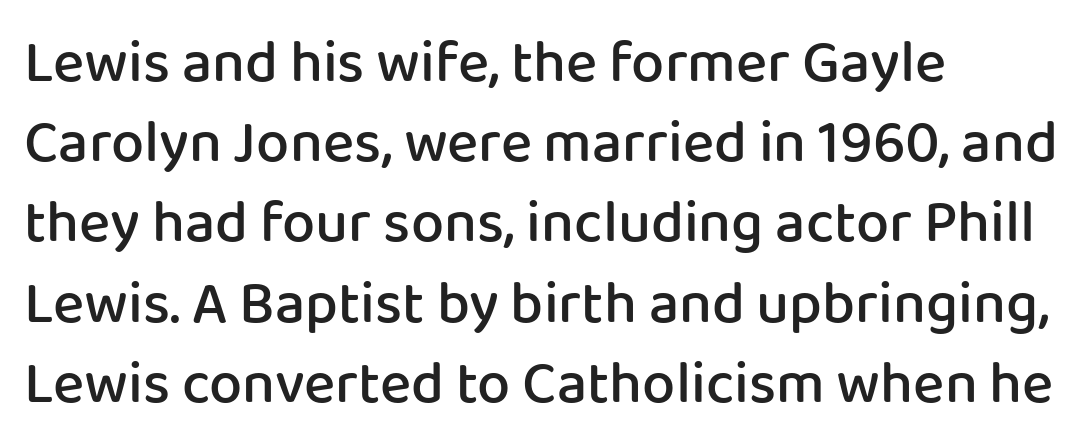
The image shows 59 px semibold sans-serif type, upright; set left-aligned, normal line spacing (1.36x), normal letter spacing, not underlined; low stroke contrast and a medium x-height.
